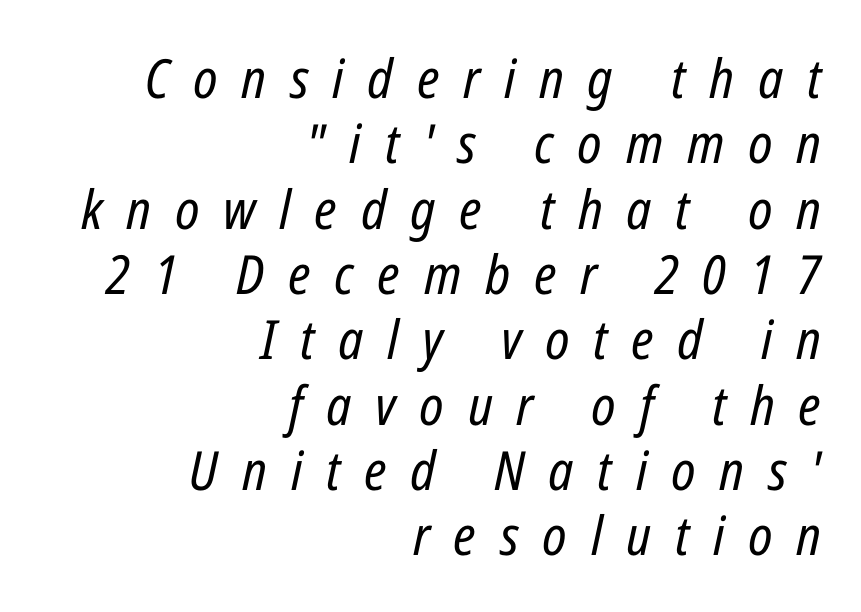
Think of a printed novel: that variable character pitch is what you see here. This sample uses expanded letter spacing, leaving extra air between glyphs. The text carries the slant typical of an italic or oblique font. Underline: absent. The typesetting does not lean heavy: it is not bold.
